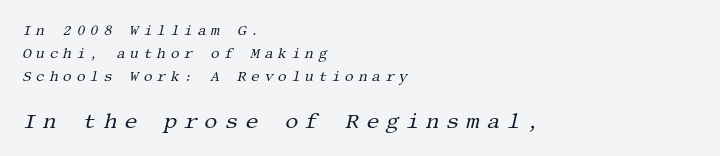
The image shows 21 px text type, italic (leaning right); set left-aligned, normal line spacing (1.66x), unusually wide letter spacing (+0.32 em), not underlined; the second (bottom) block is 1.5x larger.
